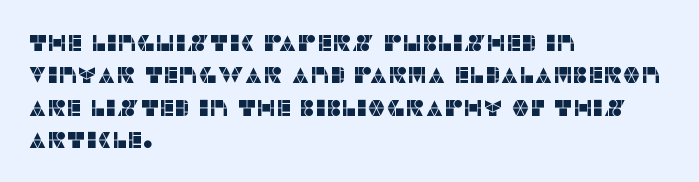
Q: Is the text italic (slanted)? A: No, it is upright.
Q: Is the text underlined? A: No.
Q: How is the paragraph aligned? A: Left-aligned.
Q: Is the spacing between letters normal or unusually wide? A: Normal.
Q: Is the spacing between lines tight, normal or loose? A: Normal.
